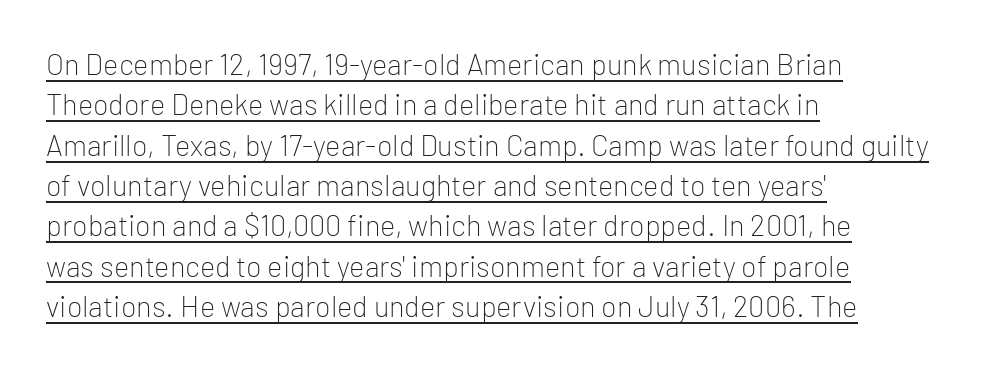
{"serif": "no", "italic": "no", "bold": "no", "weight": "light", "width": "normal", "stroke_contrast": "low", "x_height": "medium", "monospaced": "no", "underline": "yes", "align": "left", "line_spacing": "normal", "line_spacing_ratio": 1.39, "letter_spacing": "normal", "letter_spacing_em": 0.0, "glyph_px": 29}
